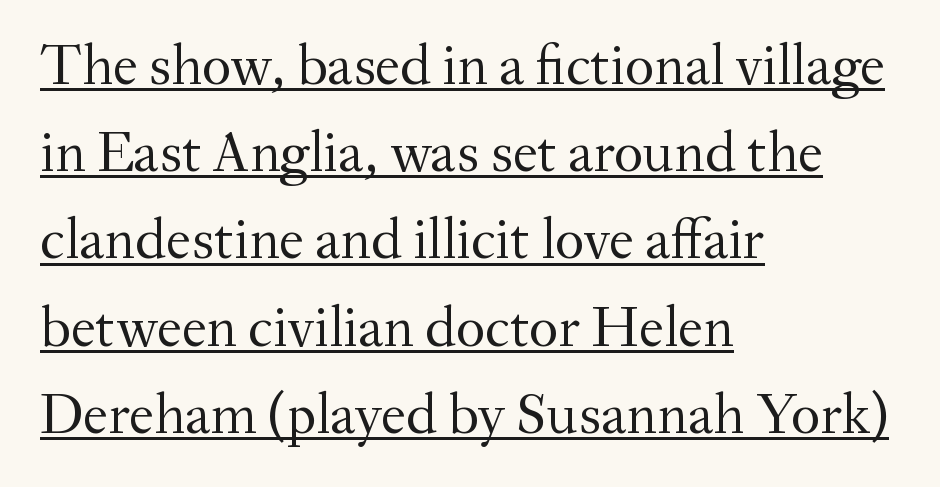
Q: Is the text bold? A: No.
Q: Is the text italic (slanted)? A: No, it is upright.
Q: Is the typeface a serif or a sans-serif typeface? A: Serif.
Q: Is the text underlined? A: Yes.
Q: How is the paragraph aligned? A: Left-aligned.
Q: Is the spacing between letters normal or unusually wide? A: Normal.
Q: Is the spacing between lines tight, normal or loose? A: Normal.
Q: Width (condensed, normal, or wide)? A: Normal.
Q: Stroke contrast? A: Medium.
Q: x-height? A: Small.
Q: Monospaced? A: No.
